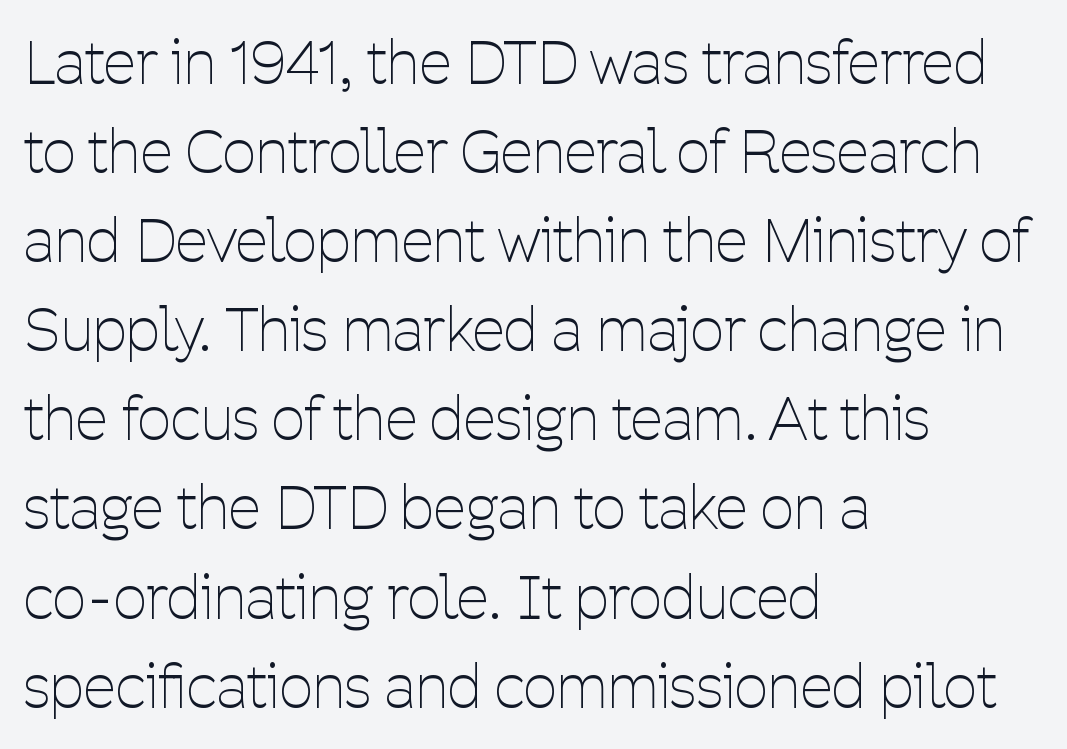
Q: Is the text bold? A: No.
Q: Is the text italic (slanted)? A: No, it is upright.
Q: Is the typeface a serif or a sans-serif typeface? A: Sans-serif.
Q: Is the text underlined? A: No.
Q: How is the paragraph aligned? A: Left-aligned.
Q: Is the spacing between letters normal or unusually wide? A: Normal.
Q: Is the spacing between lines tight, normal or loose? A: Normal.
Q: Width (condensed, normal, or wide)? A: Condensed.
Q: Stroke contrast? A: Low.
Q: x-height? A: Medium.
Q: Monospaced? A: No.
